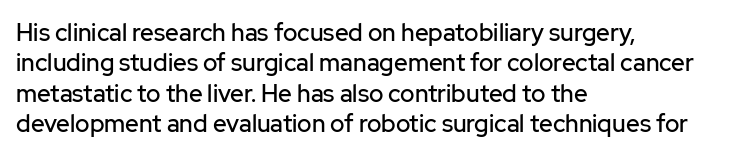
{"italic": "no", "underline": "no", "align": "left", "line_spacing": "normal", "line_spacing_ratio": 1.27, "letter_spacing": "normal", "letter_spacing_em": 0.0, "glyph_px": 24}
